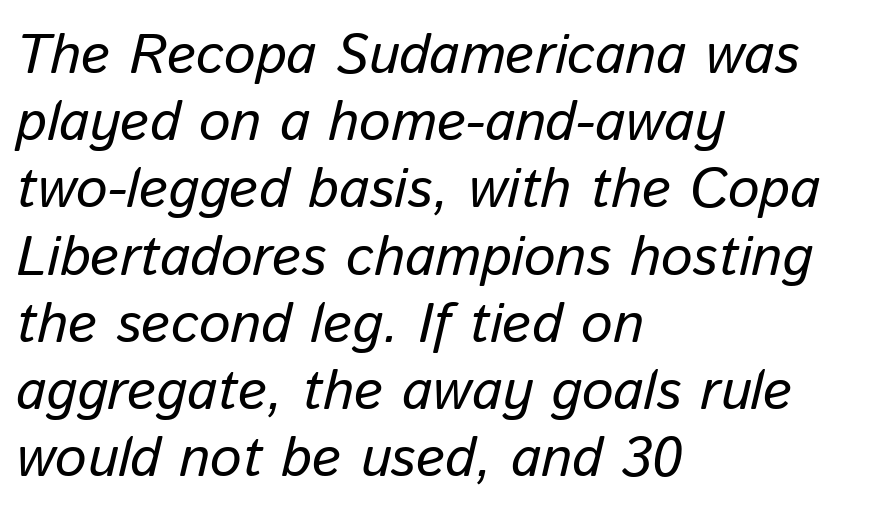
{"italic": "yes", "lean": "right", "slant_degrees": 13, "width": "normal", "stroke_contrast": "low", "x_height": "medium", "monospaced": "no", "underline": "no", "align": "left", "line_spacing_ratio": 1.2, "letter_spacing": "normal", "letter_spacing_em": 0.0, "glyph_px": 56}
